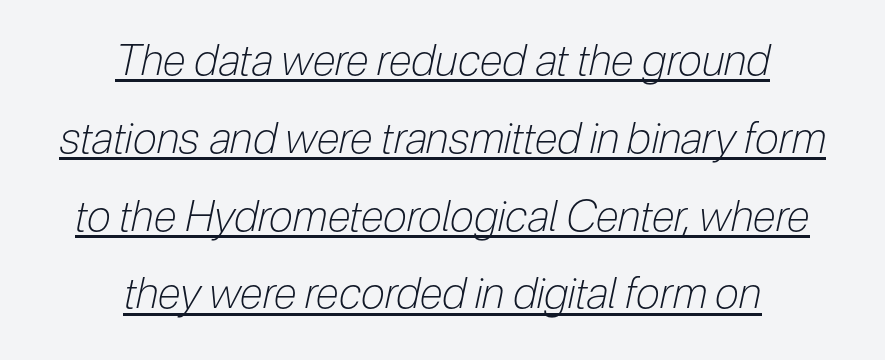
{"italic": "yes", "lean": "right", "slant_degrees": 12, "bold": "no", "weight": "light", "width": "condensed", "stroke_contrast": "low", "x_height": "medium", "monospaced": "no", "underline": "yes", "align": "center", "line_spacing_ratio": 1.81, "letter_spacing": "normal", "letter_spacing_em": 0.0, "glyph_px": 43}
